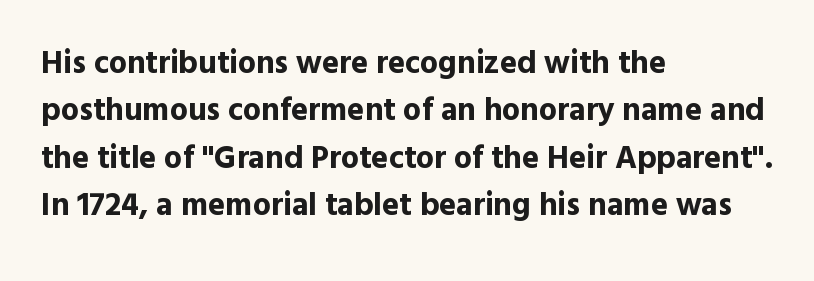
{"serif": "no", "italic": "no", "bold": "yes", "weight": "bold", "width": "normal", "x_height": "medium", "monospaced": "no", "underline": "no", "align": "left", "line_spacing": "normal", "line_spacing_ratio": 1.48, "letter_spacing": "normal", "letter_spacing_em": 0.0, "glyph_px": 32}
